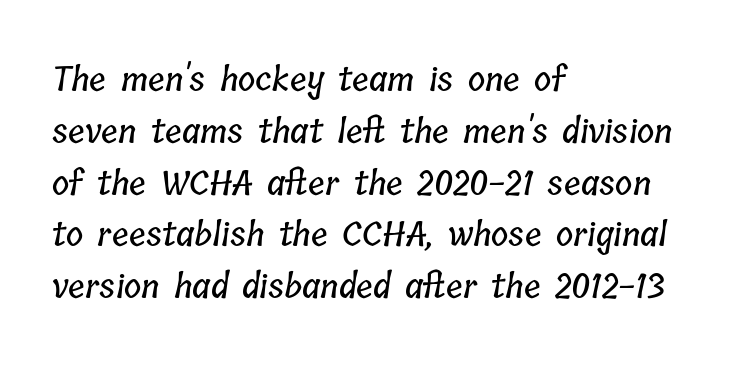
{"width": "condensed", "stroke_contrast": "low", "x_height": "medium", "monospaced": "no", "underline": "no", "align": "left", "line_spacing": "normal", "line_spacing_ratio": 1.57, "letter_spacing": "normal", "letter_spacing_em": 0.0, "glyph_px": 33}
